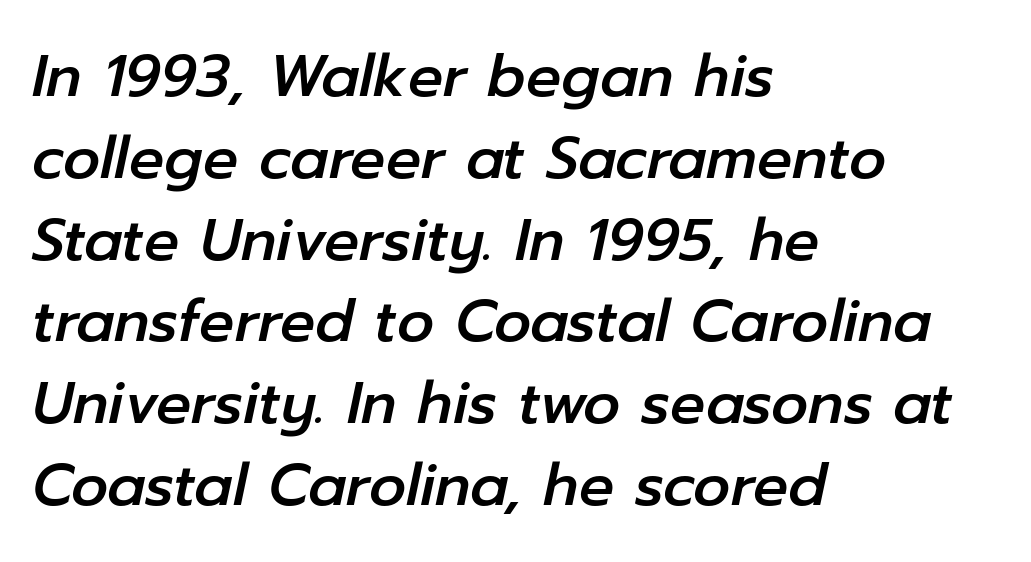
The image shows 58 px text type, italic (leaning right); set left-aligned, normal line spacing (1.41x), normal letter spacing, not underlined; low stroke contrast and a medium x-height.
